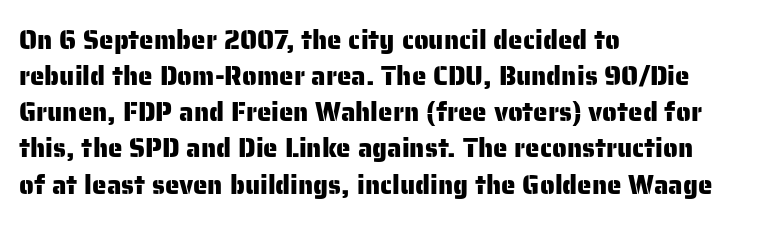
A typesetter would mark this as roman, not italic. Every row of glyphs begins at an identical x-position on the left. Descenders are the only things crossing below the line. Horizontal bands of white between lines are of average thickness.
